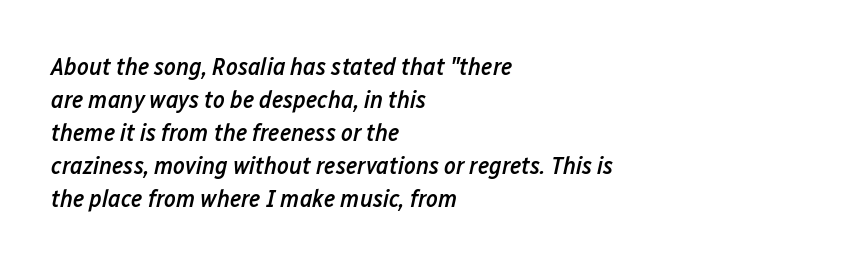
A typesetter would call this zero additional tracking. Strokes here are thickened, but only to semibold level. The typesetter chose a ragged-right arrangement here. Is the type slanted? Yes — the strokes lean at a clear angle. Descenders are the only things crossing below the line.
